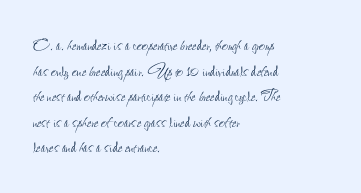
{"bold": "no", "underline": "no", "align": "left", "line_spacing_ratio": 1.22, "letter_spacing": "normal", "letter_spacing_em": 0.0, "glyph_px": 21}
